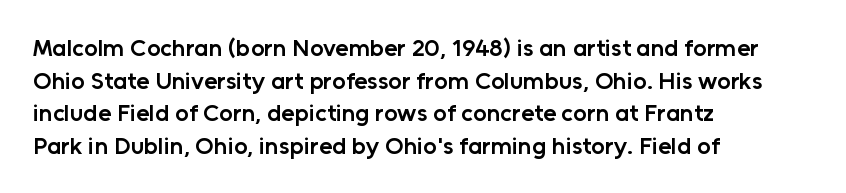
Q: Is the text bold? A: Semi-bold.
Q: Is the text italic (slanted)? A: No, it is upright.
Q: Is the text underlined? A: No.
Q: How is the paragraph aligned? A: Left-aligned.
Q: Is the spacing between letters normal or unusually wide? A: Normal.
Q: Is the spacing between lines tight, normal or loose? A: Normal.
